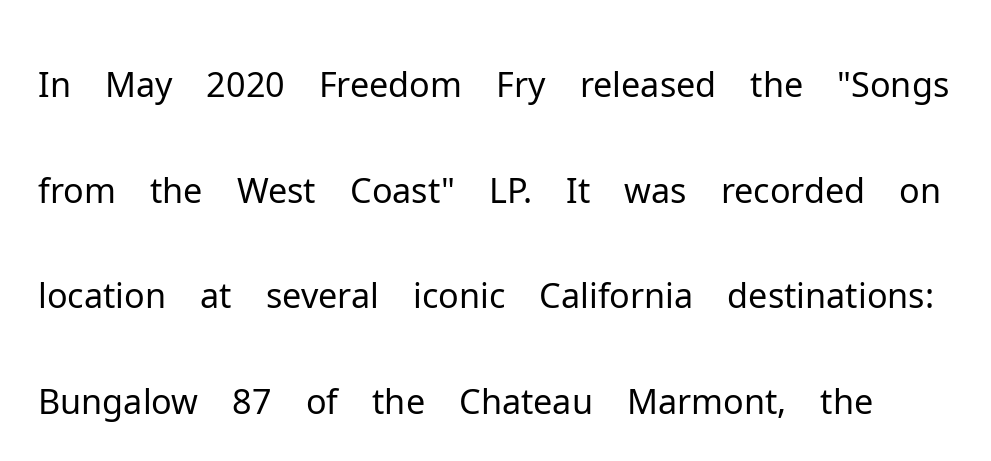
Q: Is the text bold? A: No.
Q: Is the text italic (slanted)? A: No, it is upright.
Q: Is the typeface a serif or a sans-serif typeface? A: Sans-serif.
Q: Is the text underlined? A: No.
Q: Is the spacing between letters normal or unusually wide? A: Normal.
Q: Is the spacing between lines tight, normal or loose? A: Normal.
Q: Width (condensed, normal, or wide)? A: Normal.
Q: Stroke contrast? A: Low.
Q: x-height? A: Medium.
Q: Monospaced? A: No.
